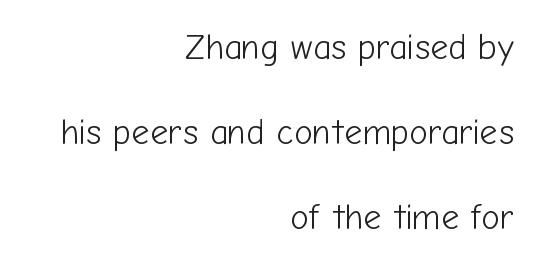
The image shows 35 px light sans-serif type, upright; set right-aligned, loose line spacing (2.43x), normal letter spacing, not underlined; low stroke contrast and a medium x-height.
